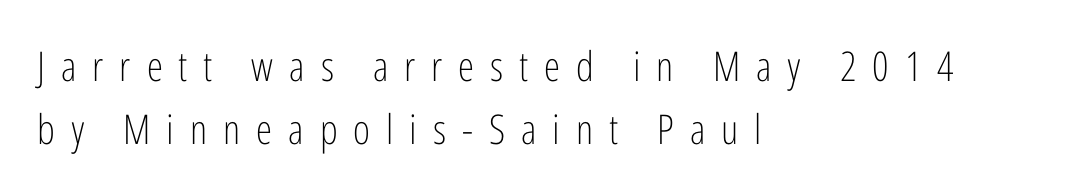
The image shows 41 px light, condensed sans-serif type, upright; set left-aligned, normal line spacing (1.54x), unusually wide letter spacing (+0.39 em), not underlined; low stroke contrast and a medium x-height.
